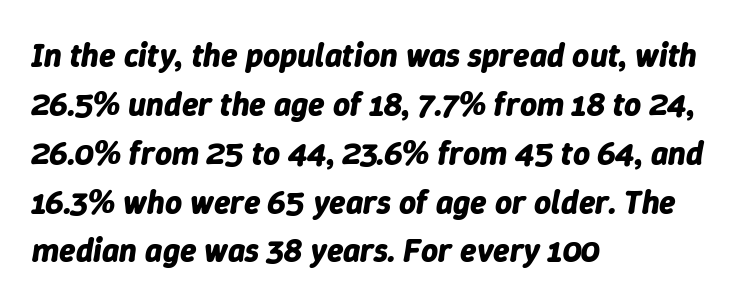
The image shows 33 px bold type, italic (leaning right); set left-aligned, normal line spacing (1.48x), normal letter spacing, not underlined; low stroke contrast and a medium x-height.
